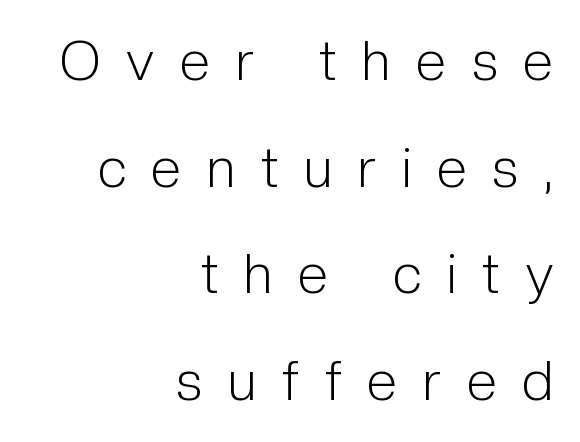
{"serif": "no", "italic": "no", "bold": "no", "weight": "light", "width": "condensed", "stroke_contrast": "low", "x_height": "medium", "monospaced": "no", "underline": "no", "align": "right", "line_spacing": "loose", "line_spacing_ratio": 1.94, "letter_spacing": "wide", "letter_spacing_em": 0.47, "glyph_px": 55}
